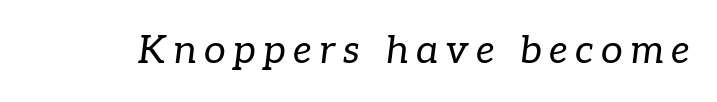
Old-style or modern, the face here clearly has serifs. No word sits above an underline. Heft: none added — not bold. A typesetter would call this proportional, since set widths differ per character. The font's italic variant was chosen for this text.
